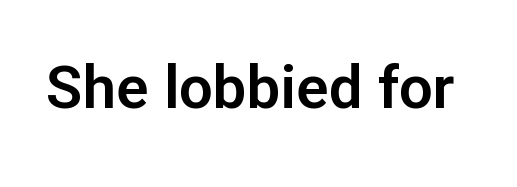
{"serif": "no", "italic": "no", "width": "normal", "stroke_contrast": "low", "x_height": "medium", "monospaced": "no", "underline": "no", "letter_spacing": "normal", "letter_spacing_em": 0.0, "glyph_px": 60}
